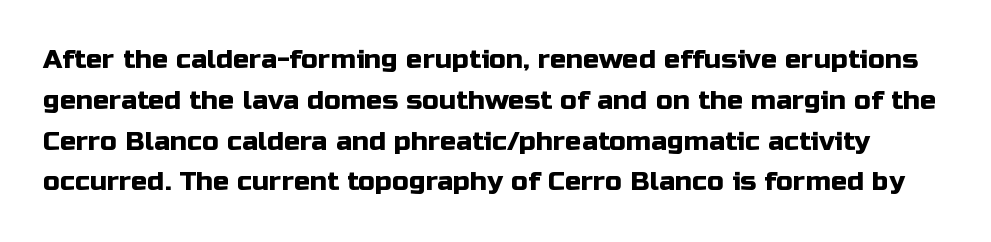
These lines keep a tight, regular rhythm from letter to letter. Lines of text with bare space underneath. When letters stand straight like this, we call the style roman or upright. Interline gaps are of average width in this sample.
